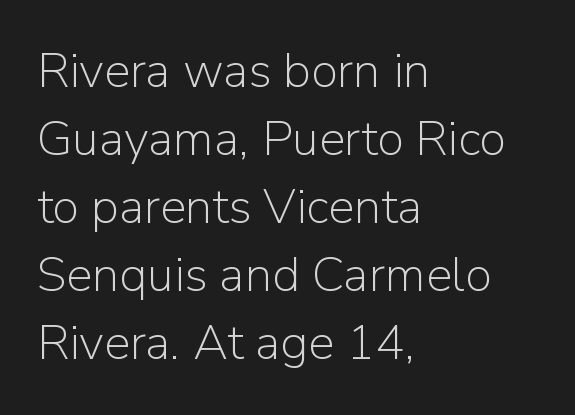
{"serif": "no", "italic": "no", "bold": "no", "weight": "light", "width": "normal", "stroke_contrast": "low", "x_height": "medium", "monospaced": "no", "underline": "no", "align": "left", "line_spacing": "normal", "line_spacing_ratio": 1.39, "letter_spacing": "normal", "letter_spacing_em": 0.0, "glyph_px": 49}
